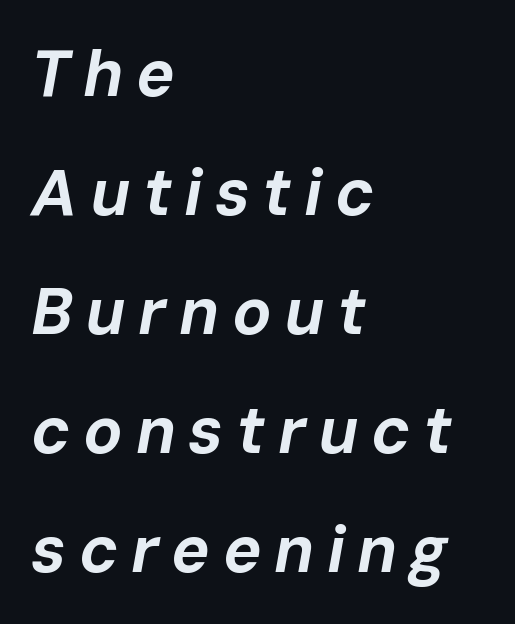
{"italic": "yes", "lean": "right", "slant_degrees": 10, "bold": "yes", "weight": "bold", "width": "normal", "stroke_contrast": "low", "x_height": "medium", "monospaced": "no", "underline": "no", "align": "left", "line_spacing_ratio": 1.83, "glyph_px": 65}
